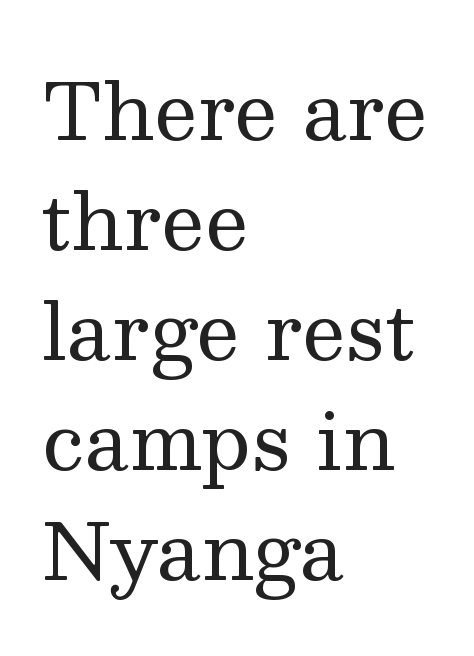
{"serif": "yes", "italic": "no", "bold": "no", "weight": "regular", "width": "normal", "stroke_contrast": "medium", "x_height": "medium", "monospaced": "no", "underline": "no", "align": "left", "line_spacing": "normal", "line_spacing_ratio": 1.41, "letter_spacing": "normal", "letter_spacing_em": 0.0, "glyph_px": 78}
